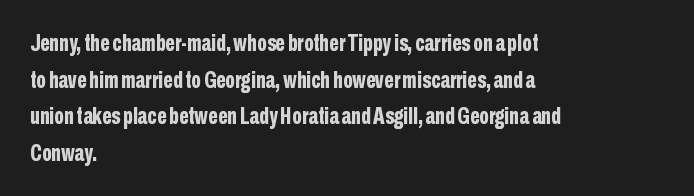
Q: Is the text bold? A: Yes.
Q: Is the text italic (slanted)? A: No, it is upright.
Q: Is the text underlined? A: No.
Q: How is the paragraph aligned? A: Left-aligned.
Q: Is the spacing between letters normal or unusually wide? A: Normal.
Q: Is the spacing between lines tight, normal or loose? A: Normal.
